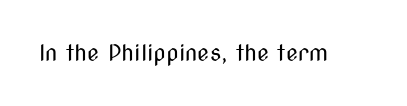
The image shows 22 px text type, upright; set normal letter spacing, not underlined.
